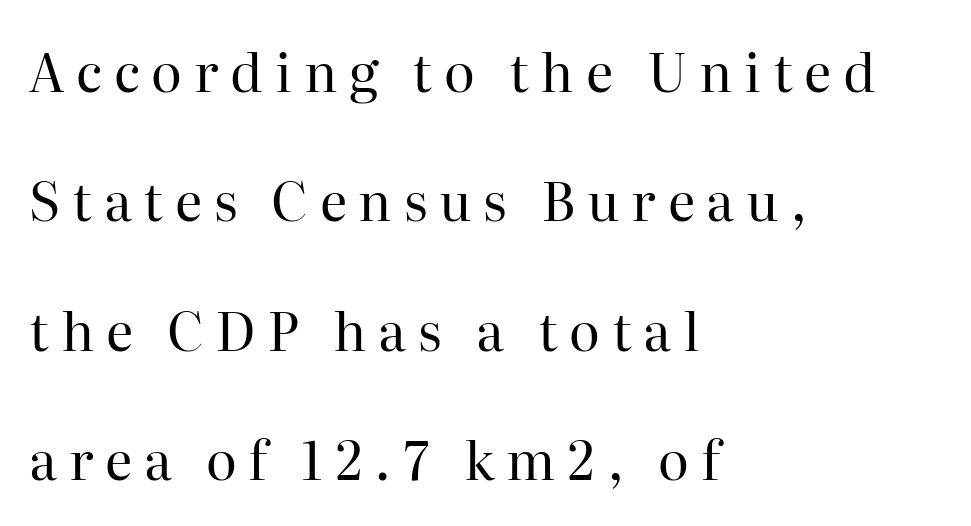
{"serif": "yes", "italic": "no", "bold": "no", "weight": "regular", "width": "normal", "stroke_contrast": "high", "x_height": "medium", "monospaced": "no", "underline": "no", "align": "left", "line_spacing": "loose", "line_spacing_ratio": 2.44, "letter_spacing": "wide", "letter_spacing_em": 0.22, "glyph_px": 53}
